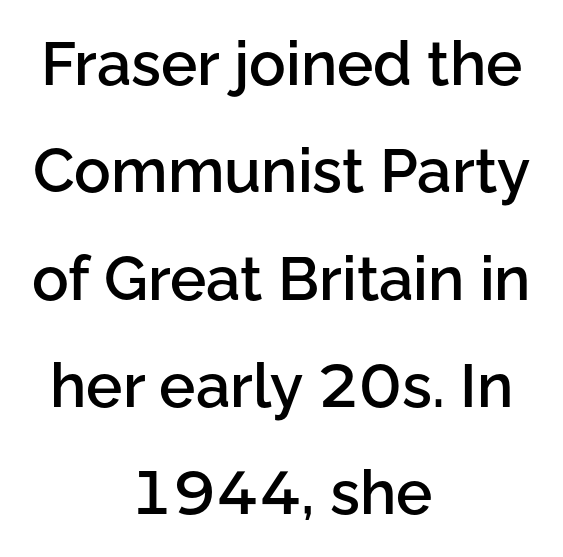
No feet cap the strokes, marking this as sans-serif type. The typesetter chose a symmetrical, centered arrangement here. Bold? Not quite — semibold, heavier than regular but stopping short. A bare baseline throughout the passage. You could not count columns in this text — the font is proportionally spaced.
